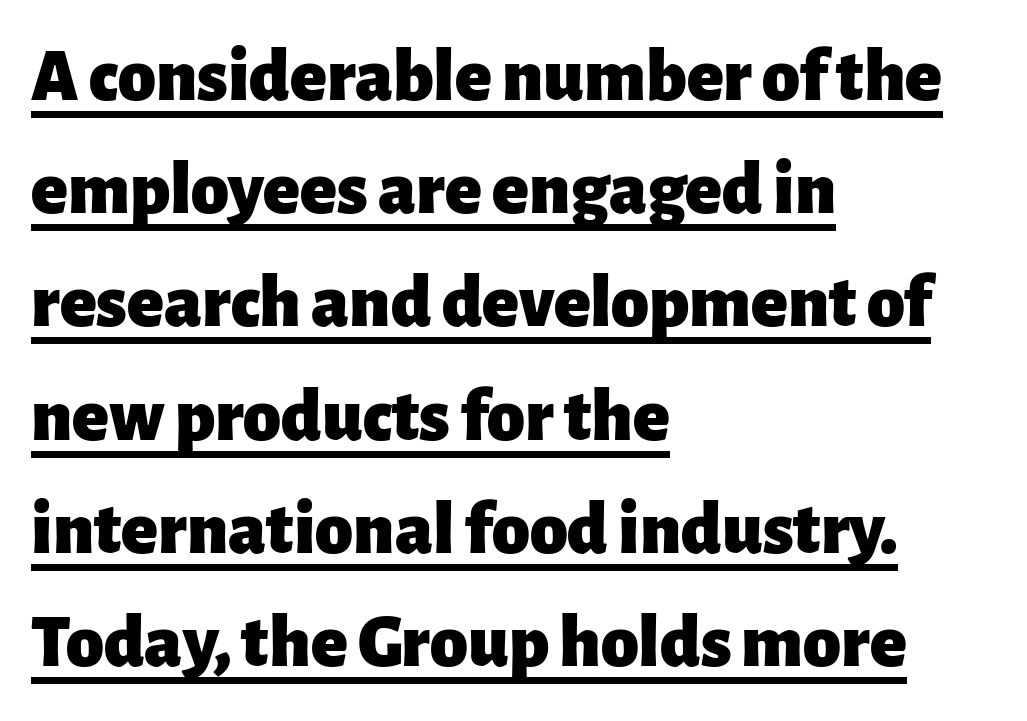
{"serif": "no", "italic": "no", "bold": "yes", "weight": "heavy", "width": "normal", "stroke_contrast": "low", "x_height": "medium", "monospaced": "no", "underline": "yes", "align": "left", "line_spacing": "normal", "line_spacing_ratio": 1.49, "letter_spacing": "normal", "letter_spacing_em": 0.0, "glyph_px": 76}
